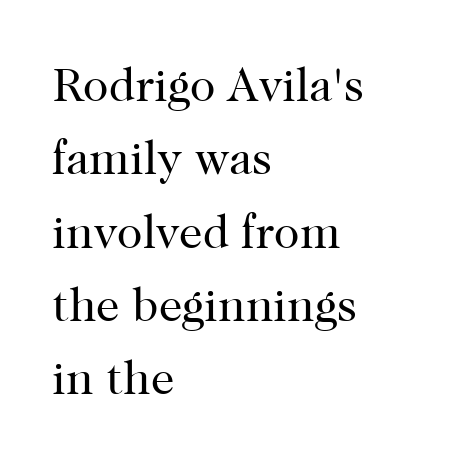
The image shows 47 px regular-weight serif type, upright; set left-aligned, normal line spacing (1.56x), normal letter spacing, not underlined; high stroke contrast and a medium x-height.
